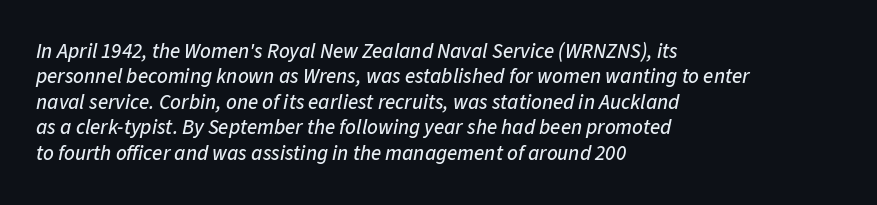
{"italic": "yes", "lean": "right", "slant_degrees": 11, "underline": "no", "align": "left", "line_spacing_ratio": 1.21, "letter_spacing": "normal", "letter_spacing_em": 0.0, "glyph_px": 21}
